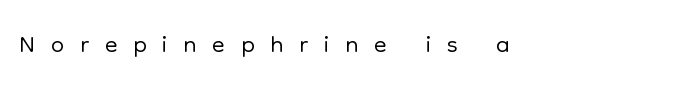
{"serif": "no", "italic": "no", "bold": "no", "weight": "light", "width": "normal", "stroke_contrast": "low", "x_height": "medium", "monospaced": "no", "underline": "no", "align": "left", "letter_spacing": "wide", "letter_spacing_em": 0.41, "glyph_px": 38}
